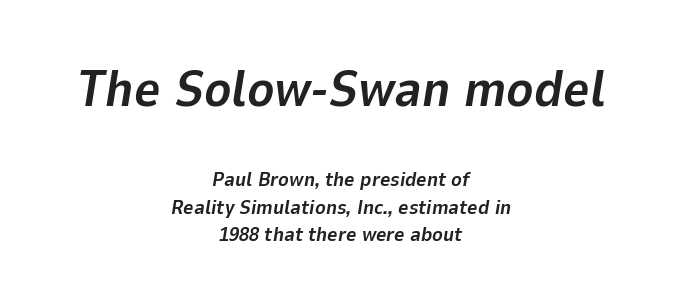
The image shows 51 px bold type, italic (leaning right); set centered, normal line spacing (1.38x), normal letter spacing, not underlined; the first (top) block is 2.55x larger; low stroke contrast and a medium x-height.
